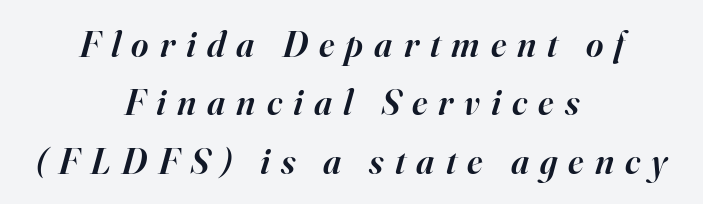
Semibold letterforms, between regular and bold. The block of text has a typical density, with ordinary space between rows. Descenders hang freely into open space. Spacing between characters has been opened up far beyond the box default. Serif or sans? Serif — the stroke terminals have little feet.
